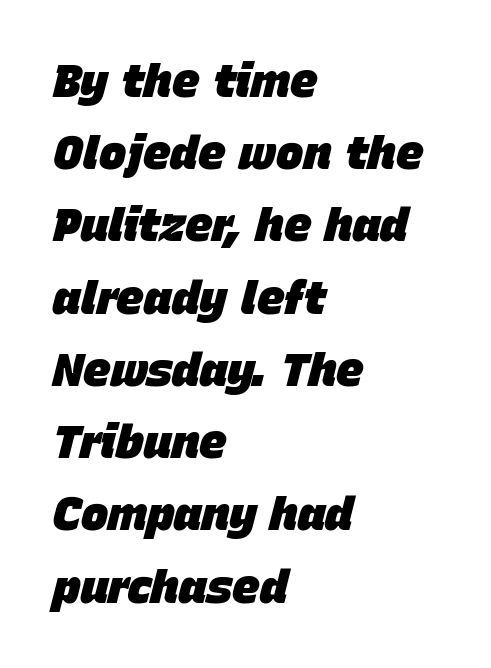
This rendering uses left alignment, leaving the right contour irregular. Rule under the text: the space is simply empty. This sample has the flowing, uneven cadence of proportional lettering. In terms of leading, this rendering sits right in the middle.
